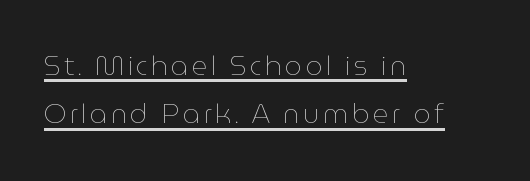
Nothing heavy about these letters — not bold at all. Unlike italic type, these characters show no tilt at all. Underlining? Definitely there. Reading down the block, your eye returns to a fixed left position each line.
